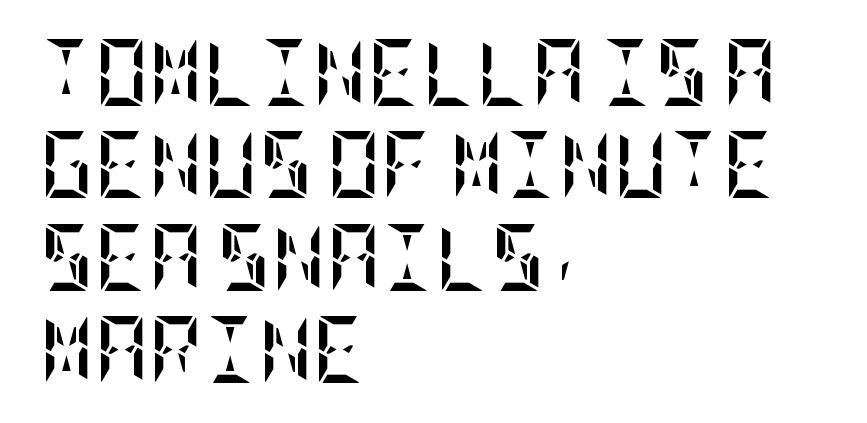
{"italic": "no", "bold": "yes", "weight": "semibold", "width": "condensed", "stroke_contrast": "low", "x_height": "large", "underline": "no", "align": "left", "line_spacing": "normal", "line_spacing_ratio": 1.38, "letter_spacing": "normal", "letter_spacing_em": 0.0, "glyph_px": 67}
